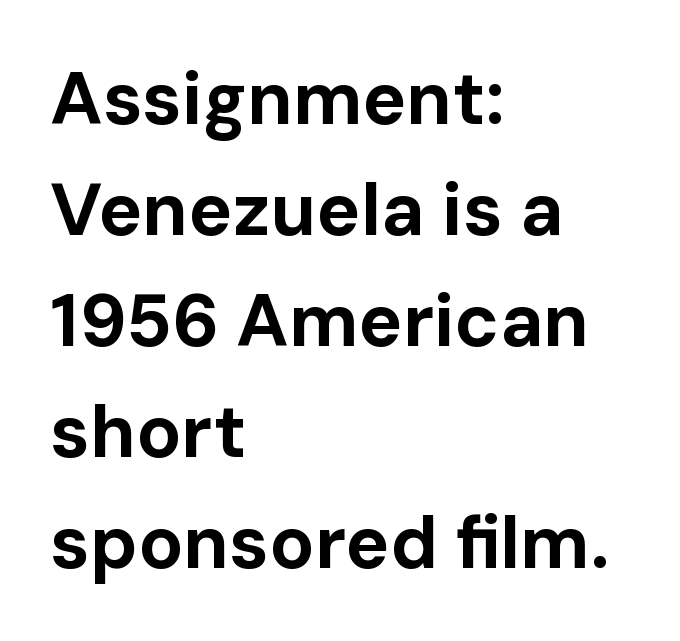
{"serif": "no", "italic": "no", "bold": "yes", "weight": "bold", "width": "normal", "stroke_contrast": "low", "x_height": "medium", "monospaced": "no", "underline": "no", "align": "left", "line_spacing": "normal", "line_spacing_ratio": 1.5, "letter_spacing": "normal", "letter_spacing_em": 0.0, "glyph_px": 74}
